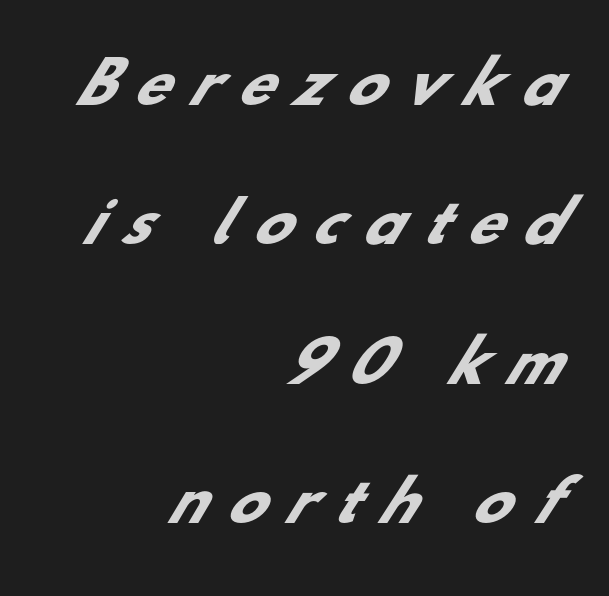
Q: Is the text bold? A: Yes.
Q: Is the typeface a serif or a sans-serif typeface? A: Sans-serif.
Q: Is the text underlined? A: No.
Q: How is the paragraph aligned? A: Right-aligned.
Q: Is the spacing between letters normal or unusually wide? A: Unusually wide.
Q: Is the spacing between lines tight, normal or loose? A: Loose.
Q: Width (condensed, normal, or wide)? A: Normal.
Q: Stroke contrast? A: Low.
Q: x-height? A: Small.
Q: Monospaced? A: No.
